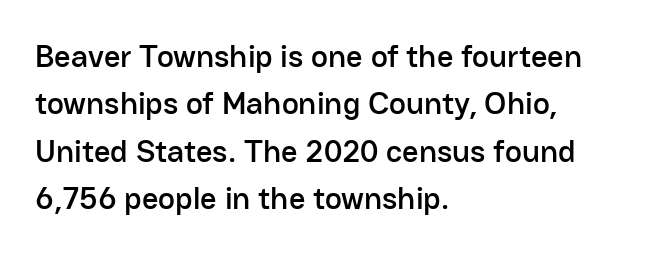
The image shows 32 px sans-serif type, upright; set left-aligned, normal line spacing (1.48x), normal letter spacing, not underlined; low stroke contrast and a medium x-height.
